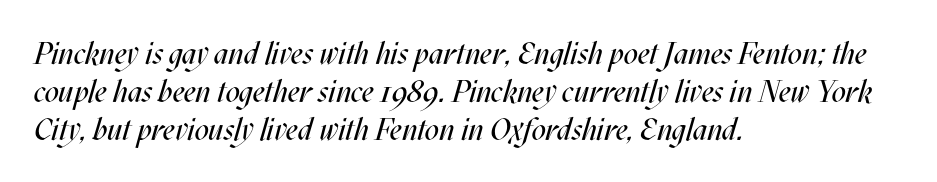
Every row of glyphs begins at an identical x-position on the left. The passage shown is typed in a proportional face where columns would drift. A typesetter would call this zero additional tracking. Letters have the restrained weight of plain body copy at most.
